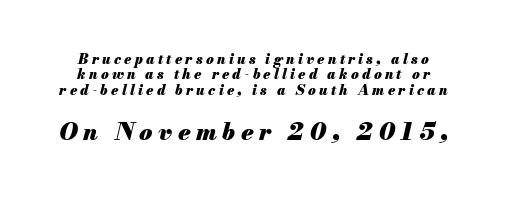
Q: Is the text bold? A: Yes.
Q: Is the text italic (slanted)? A: Yes, it leans right by about 13 degrees.
Q: Is the text underlined? A: No.
Q: Is the spacing between letters normal or unusually wide? A: Unusually wide.
Q: Is the spacing between lines tight, normal or loose? A: Tight.
Q: Which block of text is set in a larger size, the first (top) or the second (bottom)? A: The second (bottom) one.
